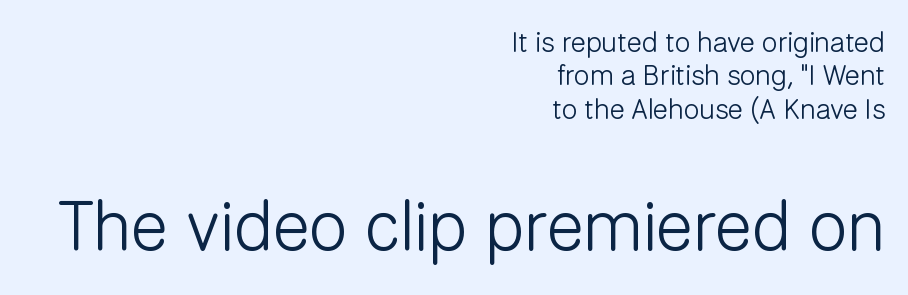
{"serif": "no", "italic": "no", "bold": "no", "weight": "light", "width": "normal", "stroke_contrast": "low", "x_height": "medium", "monospaced": "no", "underline": "no", "align": "right", "line_spacing_ratio": 1.19, "letter_spacing": "normal", "letter_spacing_em": 0.0, "larger_block": "second", "size_ratio": 2.46, "glyph_px": 69}
